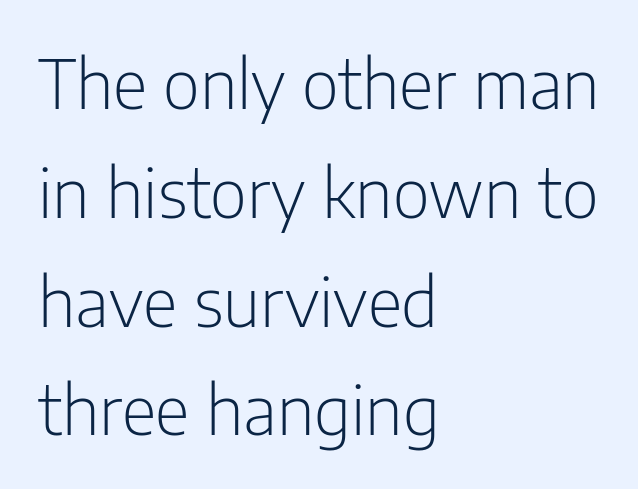
Q: Is the text bold? A: No.
Q: Is the text italic (slanted)? A: No, it is upright.
Q: Is the typeface a serif or a sans-serif typeface? A: Sans-serif.
Q: Is the text underlined? A: No.
Q: How is the paragraph aligned? A: Left-aligned.
Q: Is the spacing between letters normal or unusually wide? A: Normal.
Q: Is the spacing between lines tight, normal or loose? A: Normal.
Q: Width (condensed, normal, or wide)? A: Condensed.
Q: Stroke contrast? A: Low.
Q: x-height? A: Medium.
Q: Monospaced? A: No.
